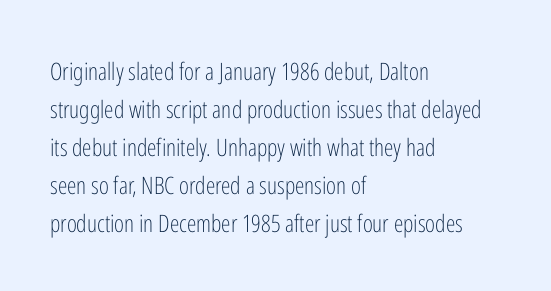
The image shows 24 px text type, upright; set left-aligned, normal line spacing (1.58x), normal letter spacing, not underlined.
